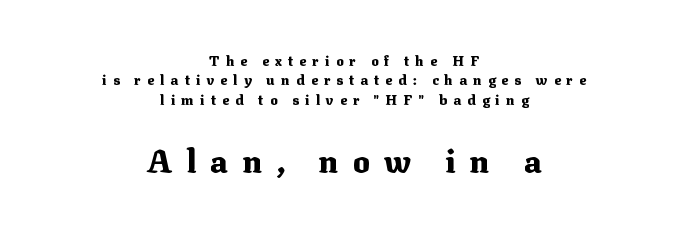
Bigger letters appear in the bottom chunk; the top chunk is reduced. The designer left line spacing at the default. Font category for this specimen: serif. Upright lettering throughout. The tracking reads as deliberately expanded to a designer's eye. This rendering uses center alignment, leaving both contours irregular but symmetric.
